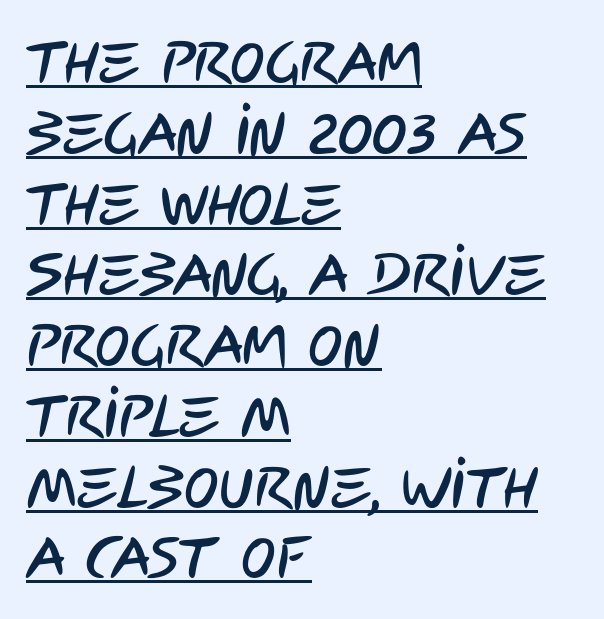
The image shows 58 px condensed sans-serif type; set left-aligned, line spacing 1.22x, normal letter spacing, underlined; low stroke contrast and a large x-height.
